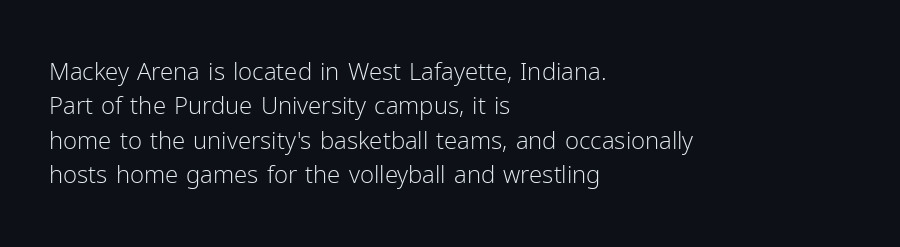
The image shows 24 px text type, upright; set left-aligned, normal line spacing (1.43x), normal letter spacing, not underlined.
